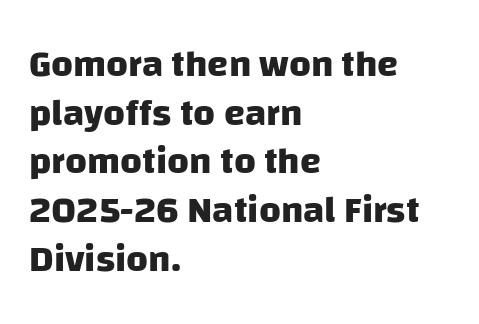
The image shows 38 px heavy sans-serif type; set left-aligned, normal line spacing (1.28x), normal letter spacing, not underlined; low stroke contrast and a large x-height.
